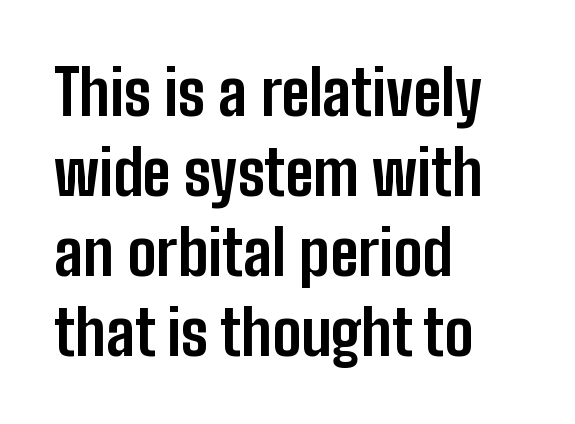
The image shows 62 px bold, condensed sans-serif type, upright; set left-aligned, normal line spacing (1.29x), normal letter spacing, not underlined; low stroke contrast and a medium x-height.
